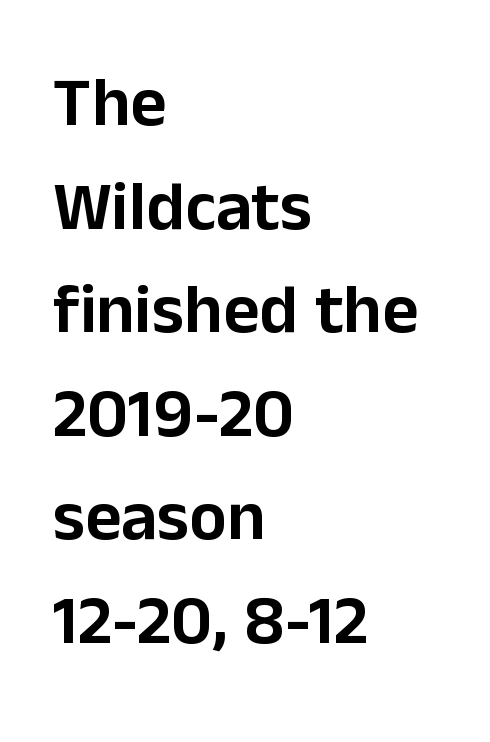
Q: Is the text italic (slanted)? A: No, it is upright.
Q: Is the typeface a serif or a sans-serif typeface? A: Sans-serif.
Q: Is the text underlined? A: No.
Q: How is the paragraph aligned? A: Left-aligned.
Q: Is the spacing between letters normal or unusually wide? A: Normal.
Q: Is the spacing between lines tight, normal or loose? A: Normal.
Q: Width (condensed, normal, or wide)? A: Normal.
Q: Stroke contrast? A: Low.
Q: x-height? A: Medium.
Q: Monospaced? A: No.
